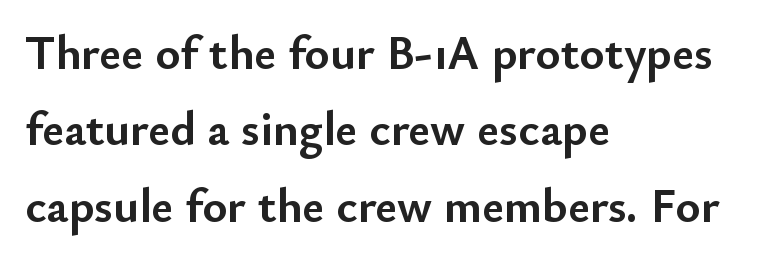
{"serif": "no", "italic": "no", "bold": "yes", "weight": "semibold", "width": "normal", "stroke_contrast": "low", "x_height": "small", "monospaced": "no", "underline": "no", "align": "left", "line_spacing": "normal", "line_spacing_ratio": 1.59, "letter_spacing": "normal", "letter_spacing_em": 0.0, "glyph_px": 48}
